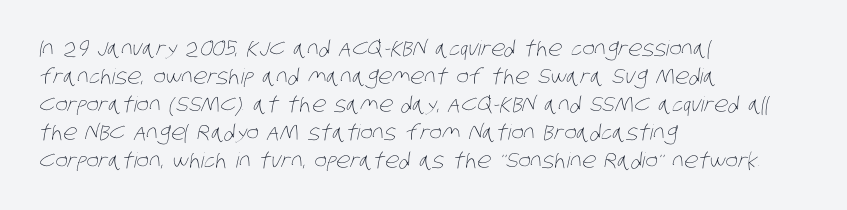
Letter spacing: default. Only glyphs here, with clear space below each row. The compositor pushed each line to the left boundary. The face looks like a standard text weight, possibly lighter. The rendering uses a moderate line-height, typical for paragraphs.
